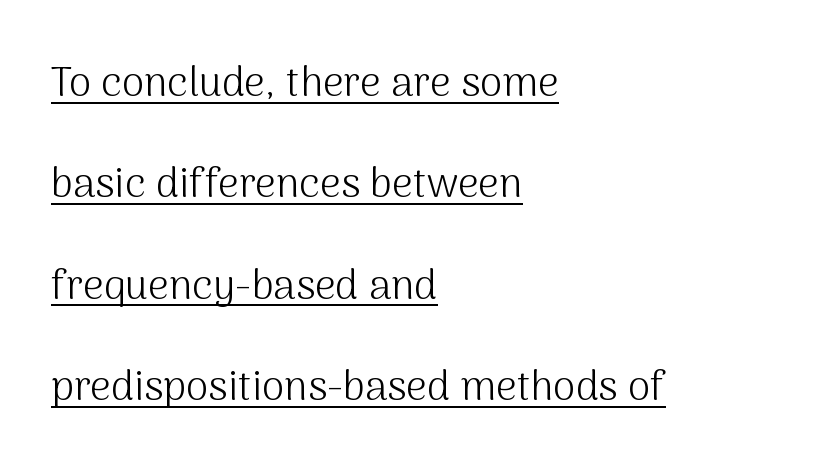
The image shows 41 px light sans-serif type, upright; set left-aligned, loose line spacing (2.47x), normal letter spacing, underlined; medium stroke contrast and a medium x-height.
